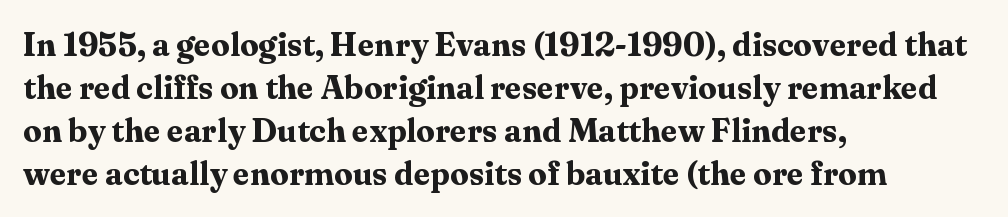
Q: Is the text bold? A: Yes.
Q: Is the text italic (slanted)? A: No, it is upright.
Q: Is the typeface a serif or a sans-serif typeface? A: Serif.
Q: Is the text underlined? A: No.
Q: How is the paragraph aligned? A: Left-aligned.
Q: Is the spacing between letters normal or unusually wide? A: Normal.
Q: Is the spacing between lines tight, normal or loose? A: Normal.
Q: Width (condensed, normal, or wide)? A: Normal.
Q: Stroke contrast? A: Medium.
Q: x-height? A: Medium.
Q: Monospaced? A: No.
